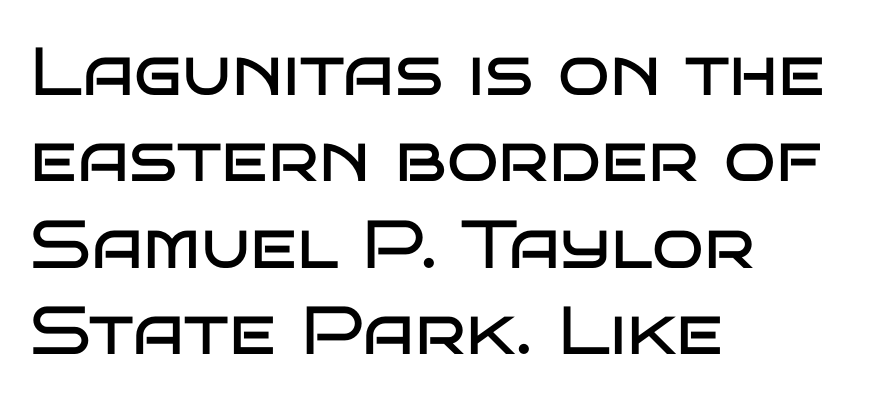
The image shows 68 px regular-weight, wide sans-serif type, upright; set left-aligned, normal line spacing (1.27x), normal letter spacing, not underlined; low stroke contrast and a large x-height.
